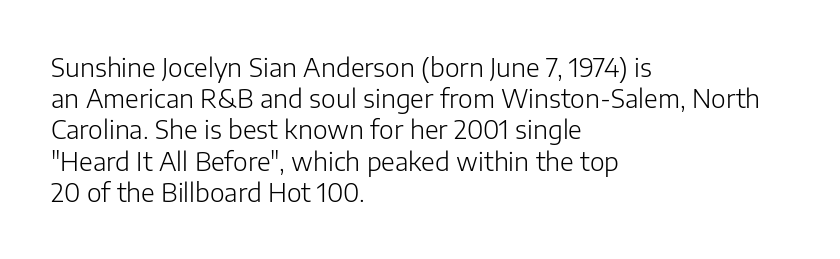
{"italic": "no", "bold": "no", "underline": "no", "align": "left", "line_spacing": "normal", "line_spacing_ratio": 1.25, "letter_spacing": "normal", "letter_spacing_em": 0.0, "glyph_px": 25}
